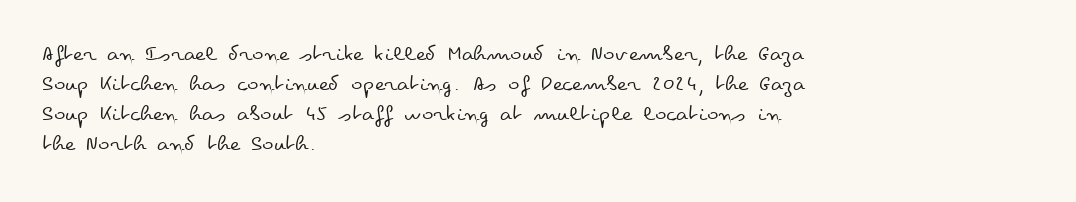
Q: Is the text bold? A: No.
Q: Is the text italic (slanted)? A: No, it is upright.
Q: Is the text underlined? A: No.
Q: How is the paragraph aligned? A: Left-aligned.
Q: Is the spacing between letters normal or unusually wide? A: Normal.
Q: Is the spacing between lines tight, normal or loose? A: Normal.
